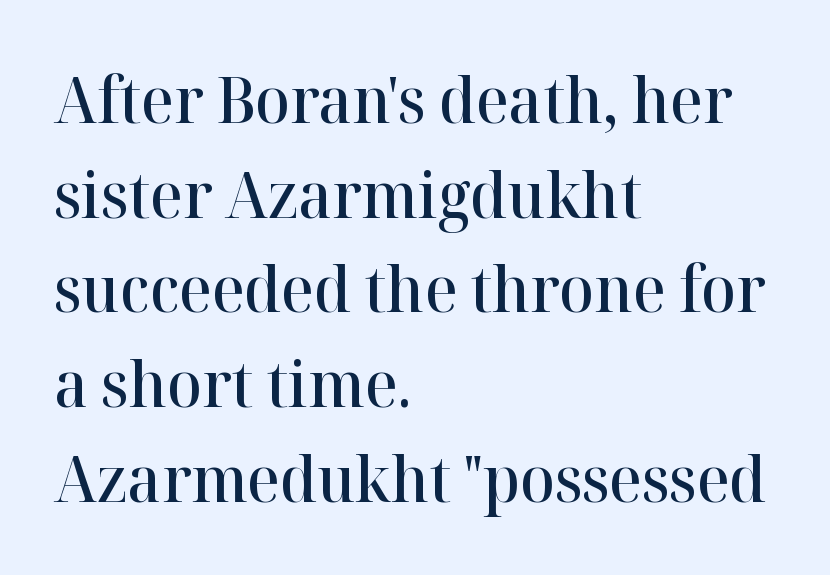
The image shows 64 px semibold serif type, upright; set left-aligned, normal line spacing (1.48x), normal letter spacing, not underlined; high stroke contrast and a medium x-height.
